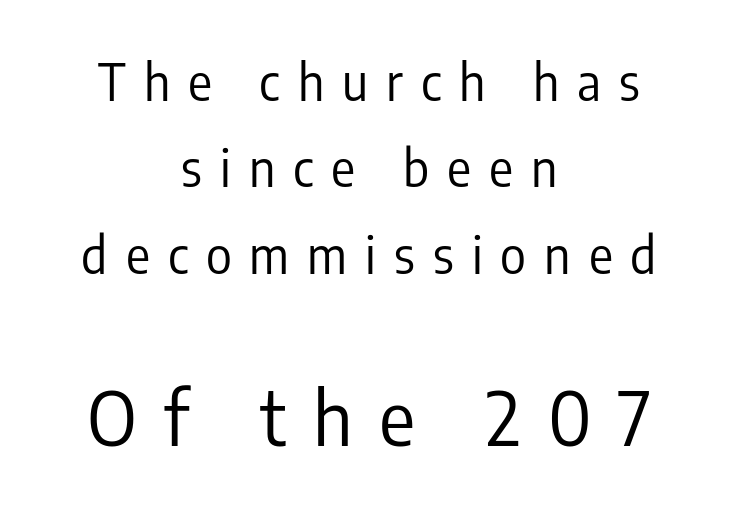
{"serif": "no", "italic": "no", "bold": "no", "weight": "regular", "width": "condensed", "stroke_contrast": "low", "x_height": "medium", "monospaced": "no", "underline": "no", "align": "center", "line_spacing_ratio": 1.73, "letter_spacing": "wide", "letter_spacing_em": 0.36, "larger_block": "second", "size_ratio": 1.5, "glyph_px": 75}
